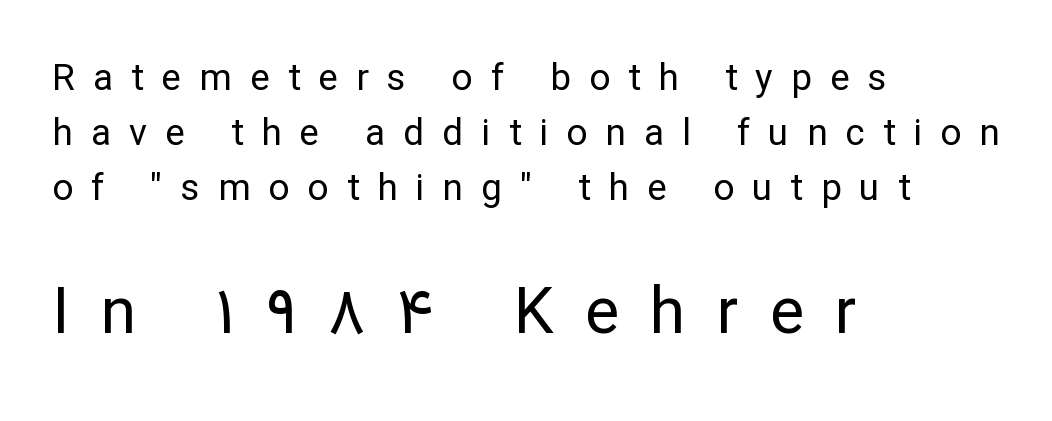
The image shows 64 px regular-weight sans-serif type, upright; set left-aligned, normal line spacing (1.48x), unusually wide letter spacing (+0.49 em), not underlined; the second (bottom) block is 1.73x larger; low stroke contrast and a medium x-height.
